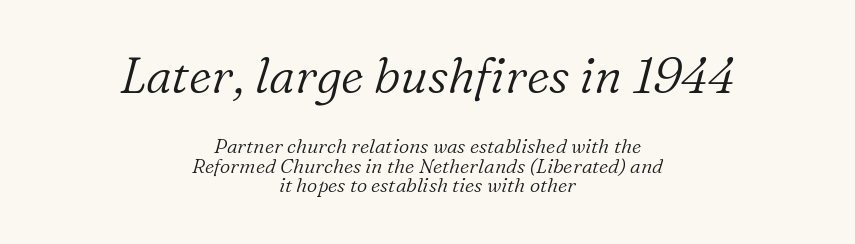
{"serif": "yes", "italic": "yes", "lean": "right", "slant_degrees": 16, "bold": "no", "weight": "light", "width": "normal", "stroke_contrast": "low", "x_height": "medium", "monospaced": "no", "underline": "no", "align": "center", "line_spacing": "tight", "line_spacing_ratio": 0.99, "letter_spacing": "normal", "letter_spacing_em": 0.0, "larger_block": "first", "size_ratio": 2.45, "glyph_px": 49}
